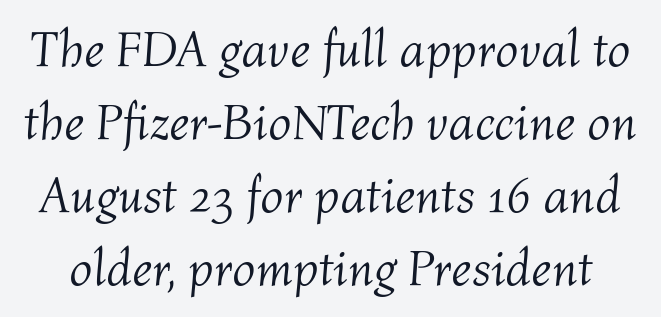
Q: Is the text bold? A: No.
Q: Is the text italic (slanted)? A: Yes, it leans right by about 4 degrees.
Q: Is the text underlined? A: No.
Q: Is the spacing between letters normal or unusually wide? A: Normal.
Q: Is the spacing between lines tight, normal or loose? A: Normal.
Q: Width (condensed, normal, or wide)? A: Normal.
Q: Stroke contrast? A: Medium.
Q: x-height? A: Medium.
Q: Monospaced? A: No.
